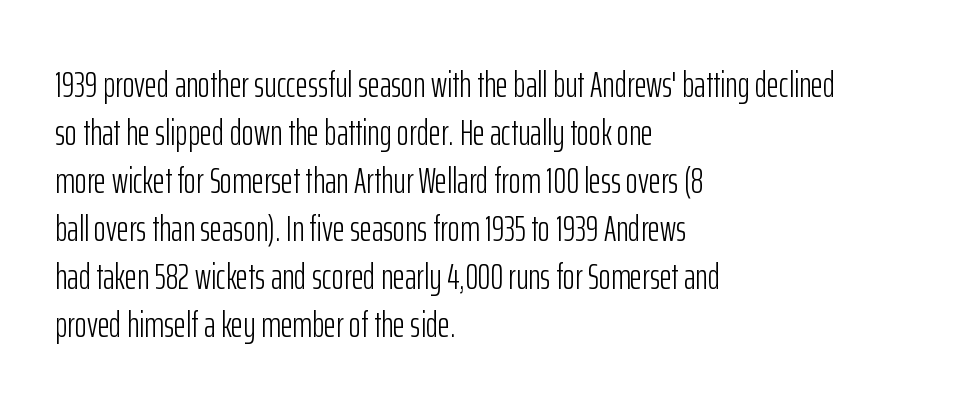
{"serif": "no", "italic": "no", "bold": "no", "weight": "light", "width": "condensed", "stroke_contrast": "low", "x_height": "medium", "monospaced": "no", "underline": "no", "align": "left", "line_spacing": "normal", "line_spacing_ratio": 1.3, "letter_spacing": "normal", "letter_spacing_em": 0.0, "glyph_px": 37}
